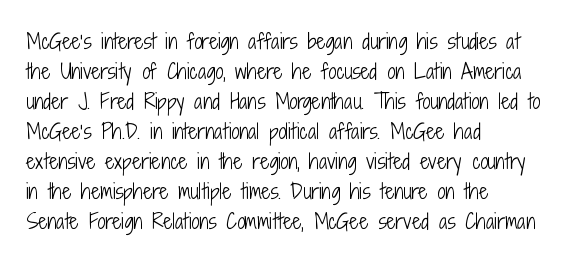
The face looks like a standard text weight, possibly lighter. A normal amount of white space separates one row of letters from the next. Line beginnings align vertically; line endings do not. The horizontal fit of the characters is conventional and even. The passage shown is not underscored anywhere.
